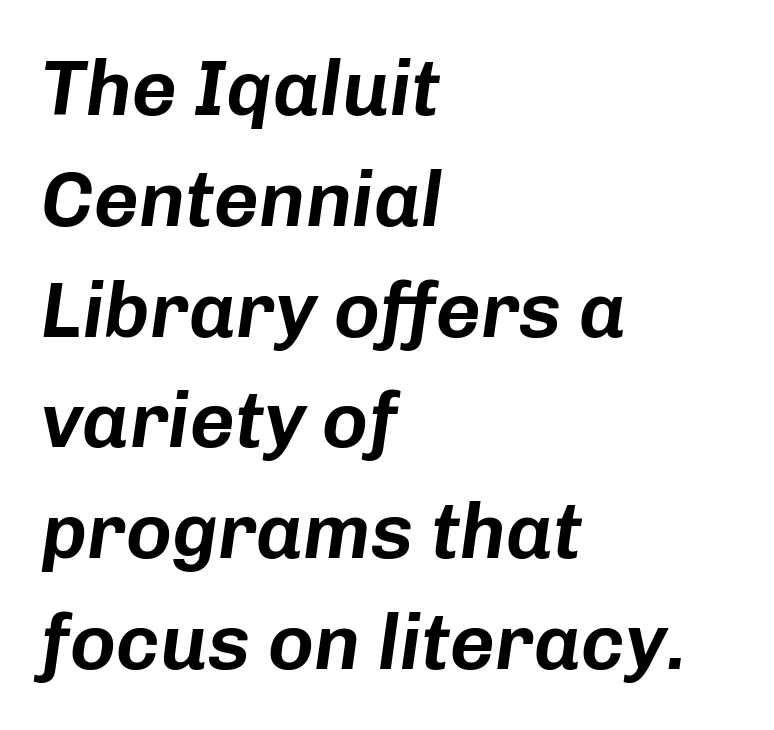
Q: Is the text italic (slanted)? A: Yes, it leans right by about 8 degrees.
Q: Is the text underlined? A: No.
Q: How is the paragraph aligned? A: Left-aligned.
Q: Is the spacing between letters normal or unusually wide? A: Normal.
Q: Is the spacing between lines tight, normal or loose? A: Normal.
Q: Width (condensed, normal, or wide)? A: Normal.
Q: Stroke contrast? A: Low.
Q: x-height? A: Medium.
Q: Monospaced? A: No.
